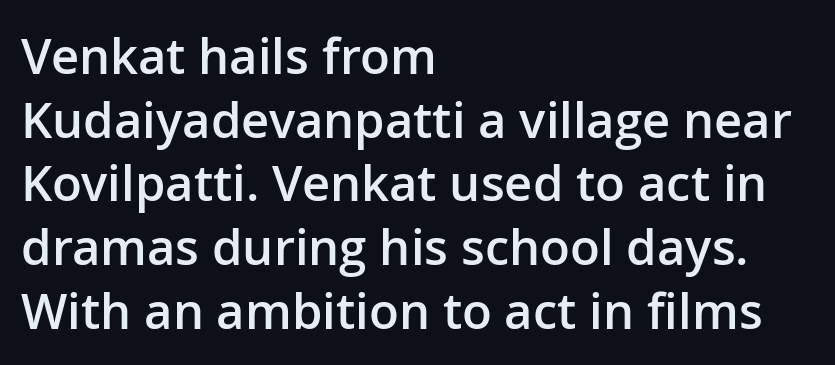
The gaps between neighbouring characters are ordinary and unremarkable. Leftover space on each line is placed entirely after the last word. Serif or sans? Sans — the stroke terminals are bare. Underline: absent. The lines sit at an ordinary, default distance from one another.
